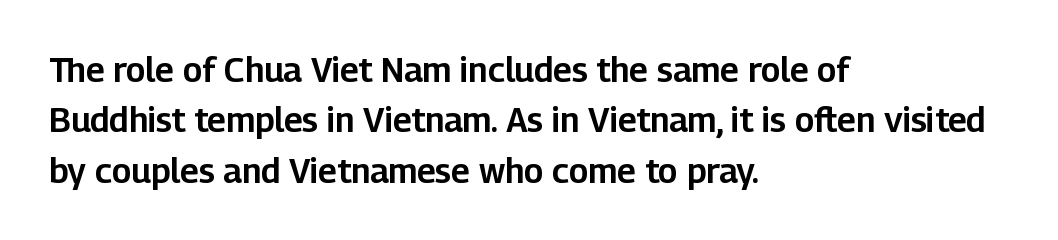
Q: Is the text italic (slanted)? A: No, it is upright.
Q: Is the typeface a serif or a sans-serif typeface? A: Sans-serif.
Q: Is the text underlined? A: No.
Q: How is the paragraph aligned? A: Left-aligned.
Q: Is the spacing between letters normal or unusually wide? A: Normal.
Q: Is the spacing between lines tight, normal or loose? A: Normal.
Q: Width (condensed, normal, or wide)? A: Normal.
Q: Stroke contrast? A: Low.
Q: x-height? A: Medium.
Q: Monospaced? A: No.
